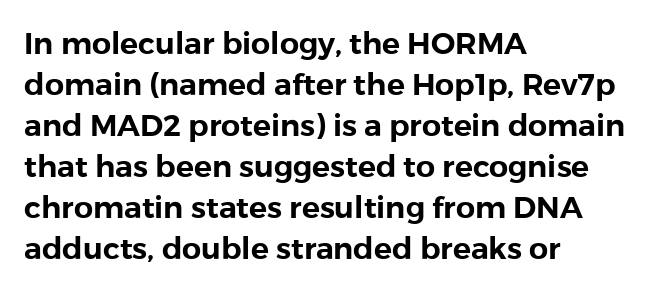
Q: Is the text italic (slanted)? A: No, it is upright.
Q: Is the typeface a serif or a sans-serif typeface? A: Sans-serif.
Q: Is the text underlined? A: No.
Q: How is the paragraph aligned? A: Left-aligned.
Q: Is the spacing between letters normal or unusually wide? A: Normal.
Q: Is the spacing between lines tight, normal or loose? A: Normal.
Q: Width (condensed, normal, or wide)? A: Normal.
Q: Stroke contrast? A: Low.
Q: x-height? A: Medium.
Q: Monospaced? A: No.
